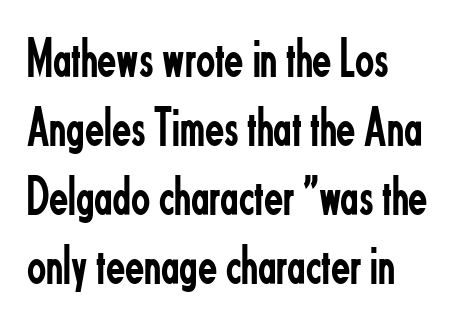
Descender tails drop into unmarked territory. Upright lettering throughout. Typeset ragged right — the left edge is the straight one. Spacing between characters is what you'd get straight out of the box. Character widths vary here, with narrow letters taking less room than wide ones.
